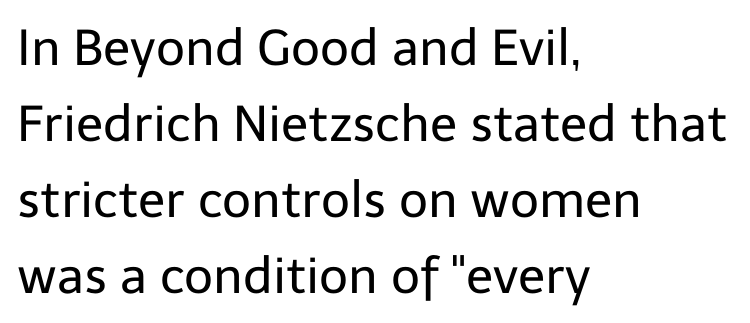
{"serif": "no", "italic": "no", "bold": "no", "weight": "regular", "width": "normal", "stroke_contrast": "low", "x_height": "medium", "monospaced": "no", "underline": "no", "align": "left", "line_spacing": "normal", "line_spacing_ratio": 1.52, "letter_spacing": "normal", "letter_spacing_em": 0.0, "glyph_px": 50}
